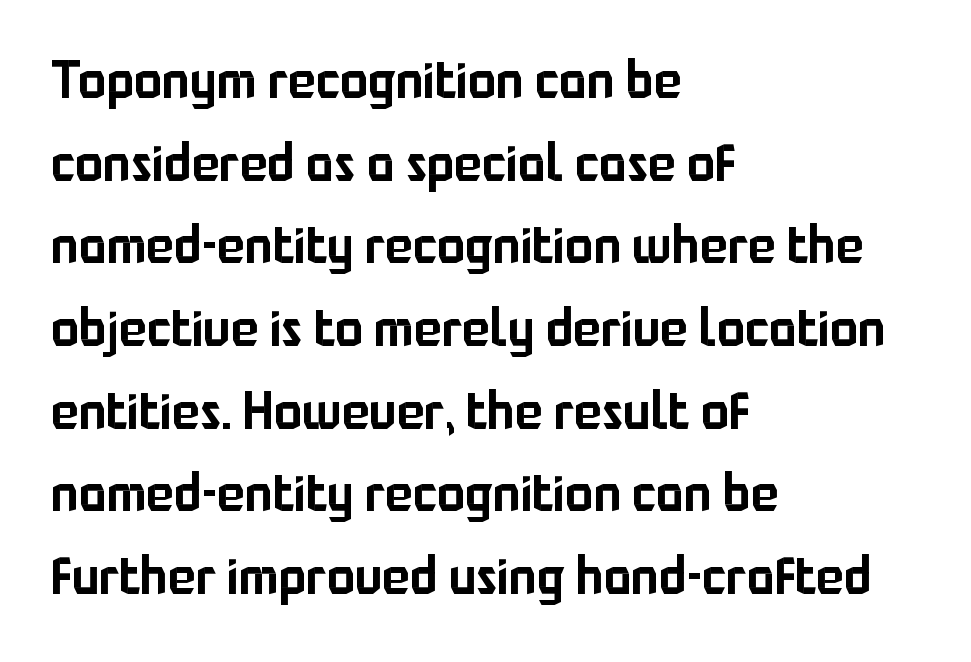
Q: Is the text italic (slanted)? A: No, it is upright.
Q: Is the typeface a serif or a sans-serif typeface? A: Sans-serif.
Q: Is the text underlined? A: No.
Q: How is the paragraph aligned? A: Left-aligned.
Q: Is the spacing between letters normal or unusually wide? A: Normal.
Q: Is the spacing between lines tight, normal or loose? A: Normal.
Q: Width (condensed, normal, or wide)? A: Normal.
Q: Stroke contrast? A: Low.
Q: x-height? A: Medium.
Q: Monospaced? A: No.
